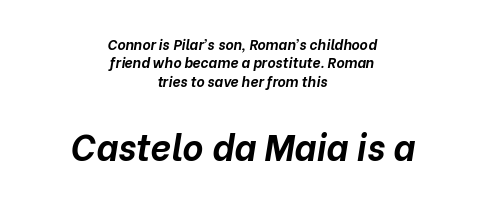
Honestly, the letter spacing is just normal — you wouldn't notice it. Here the designer chose a conventional face with non-uniform glyph widths. Layout note: lines centered. A clean baseline with only descenders dipping below it.
